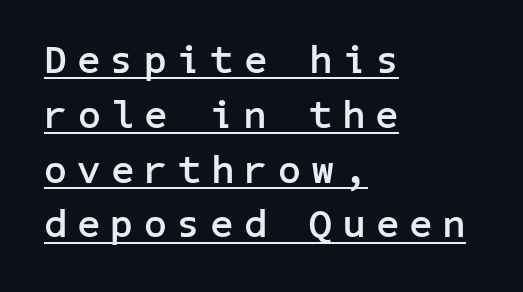
Q: Is the text bold? A: Yes.
Q: Is the text italic (slanted)? A: No, it is upright.
Q: Is the typeface a serif or a sans-serif typeface? A: Sans-serif.
Q: Is the text underlined? A: Yes.
Q: How is the paragraph aligned? A: Left-aligned.
Q: Is the spacing between letters normal or unusually wide? A: Unusually wide.
Q: Is the spacing between lines tight, normal or loose? A: Normal.
Q: Width (condensed, normal, or wide)? A: Normal.
Q: Stroke contrast? A: Low.
Q: x-height? A: Medium.
